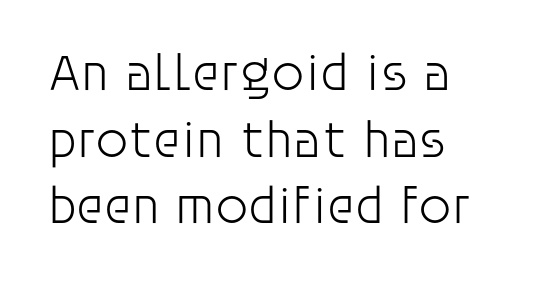
No italicization has been applied; the sample stays upright. The rendering anchors every line to the left-hand side. A normal amount of white space separates one row of letters from the next. Lines of text with bare space underneath. Stem width sits at or under what a default text font uses.
